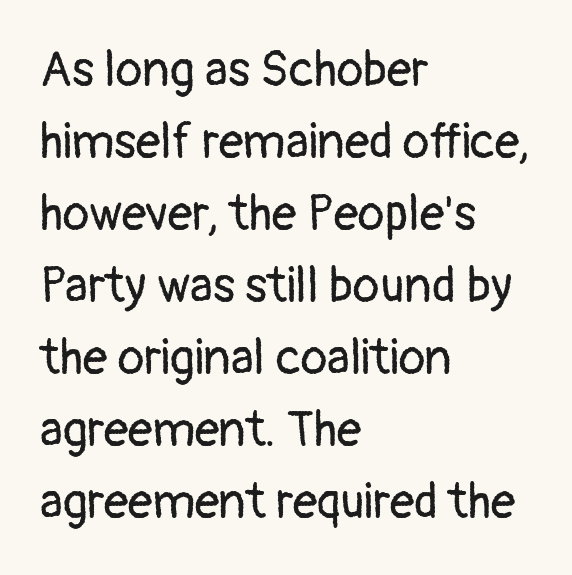
Think standard paragraph weight, or any step lighter than that. The specimen omits any rule beneath the text block's lines. In CSS terms this would be text-align: left. Baseline-to-baseline distance is the conventional proportion of letter height. What stands out about the letter spacing? Nothing — it is the standard amount.
